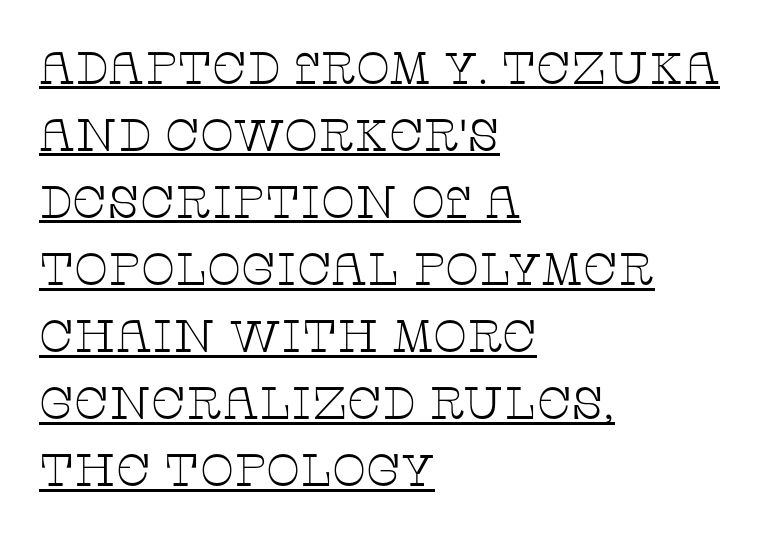
Serif or sans? Serif — the stroke terminals have little feet. Weight: in the light-to-regular range. A typesetter would mark this as roman, not italic. The rendering keeps characters at their native spacing.
